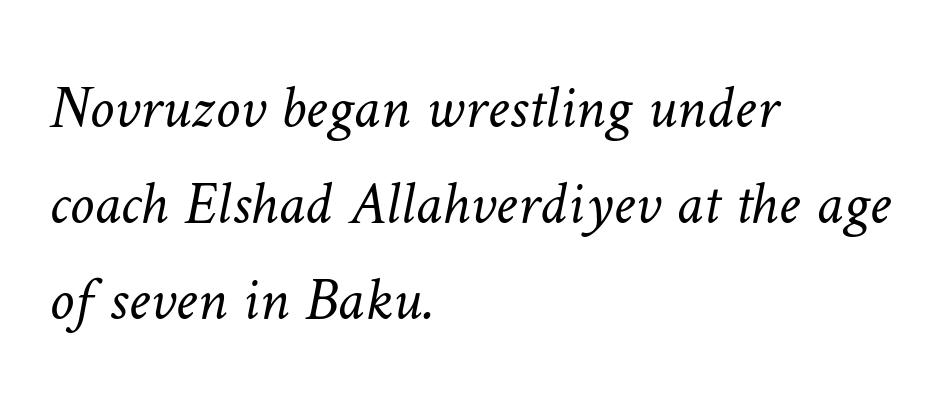
{"bold": "no", "weight": "light", "width": "normal", "stroke_contrast": "low", "x_height": "medium", "monospaced": "no", "underline": "no", "align": "left", "line_spacing": "normal", "line_spacing_ratio": 1.55, "letter_spacing": "normal", "letter_spacing_em": 0.0, "glyph_px": 62}
